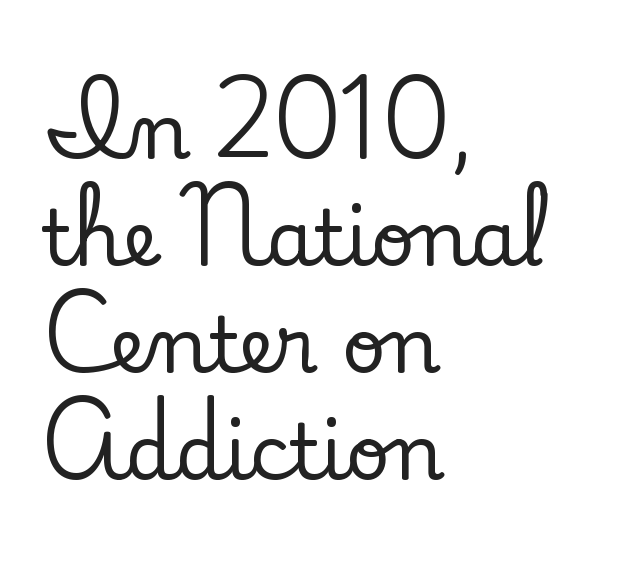
This sample has the flowing, uneven cadence of proportional lettering. The face used here is rendered with its standard letterfit. The block of text has a typical density, with ordinary space between rows. These lines stack with their left ends in a neat column.
